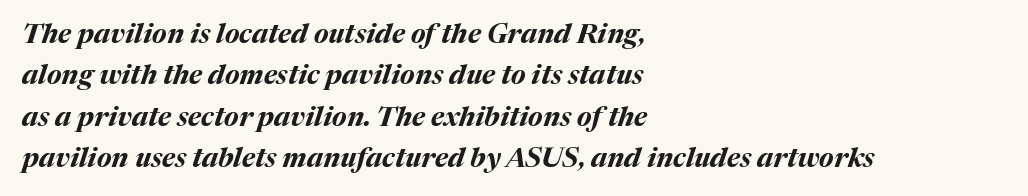
The strip under each line holds only bare page. The block of text has a typical density, with ordinary space between rows. Notice how the passage keeps a crisp vertical edge on the left only. Typesetter's note: full bold, strokes at maximum text heaviness.
